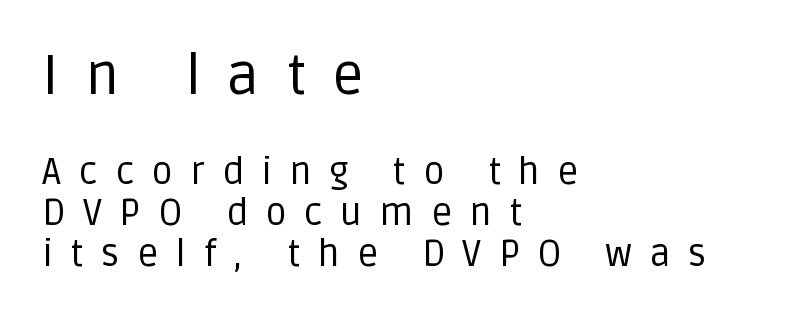
Q: Is the text bold? A: No.
Q: Is the text italic (slanted)? A: No, it is upright.
Q: Is the typeface a serif or a sans-serif typeface? A: Sans-serif.
Q: Is the text underlined? A: No.
Q: How is the paragraph aligned? A: Left-aligned.
Q: Is the spacing between letters normal or unusually wide? A: Unusually wide.
Q: Is the spacing between lines tight, normal or loose? A: Tight.
Q: Which block of text is set in a larger size, the first (top) or the second (bottom)? A: The first (top) one.
Q: Width (condensed, normal, or wide)? A: Normal.
Q: Stroke contrast? A: Low.
Q: x-height? A: Large.
Q: Monospaced? A: No.
